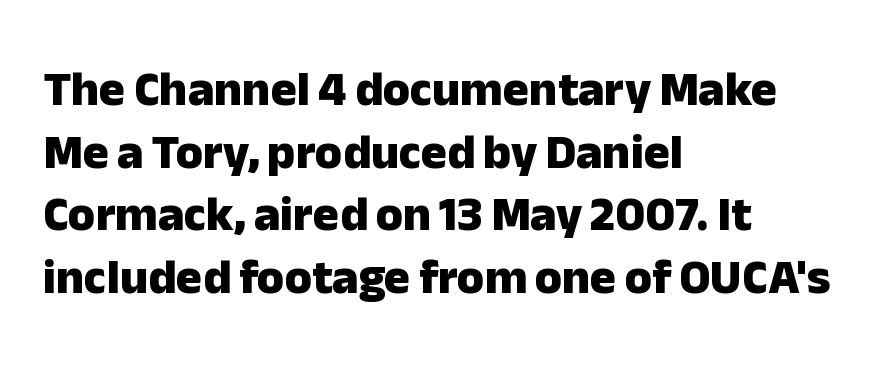
Type style note: lacks serifs. One-word summary of the alignment: left. Quick note: underline off. Thick stems and heavy bowls — unmistakably bold. Looks like regular typesetting: each glyph gets only the width it needs. The specimen reads as upright at a glance.
